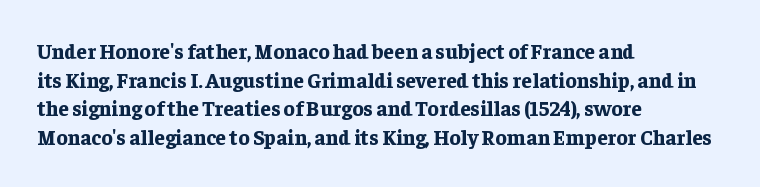
The image shows 21 px bold type, upright; set left-aligned, normal line spacing (1.36x), normal letter spacing, not underlined.
